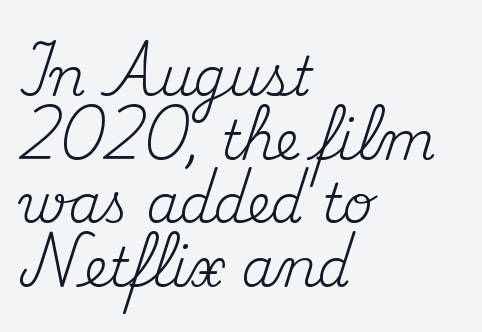
The weight would be labelled regular, book, light, or lighter still. Check the space under the baseline: it is left empty. The type is set solid horizontally, with unmodified tracking. All the whitespace from short lines collects on the right. Here the designer chose a conventional face with non-uniform glyph widths.
